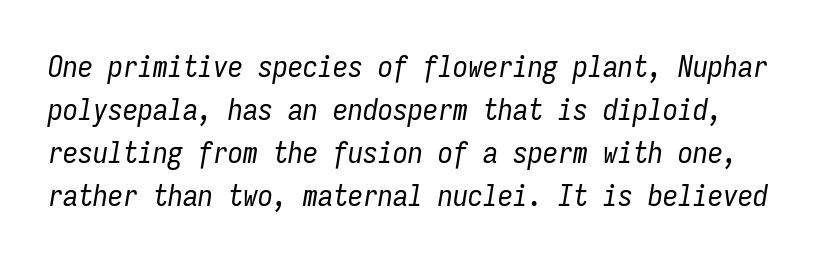
{"italic": "yes", "lean": "right", "slant_degrees": 9, "bold": "no", "weight": "regular", "width": "condensed", "stroke_contrast": "low", "x_height": "medium", "monospaced": "yes", "underline": "no", "line_spacing": "normal", "line_spacing_ratio": 1.43, "letter_spacing": "normal", "letter_spacing_em": 0.0, "glyph_px": 30}
